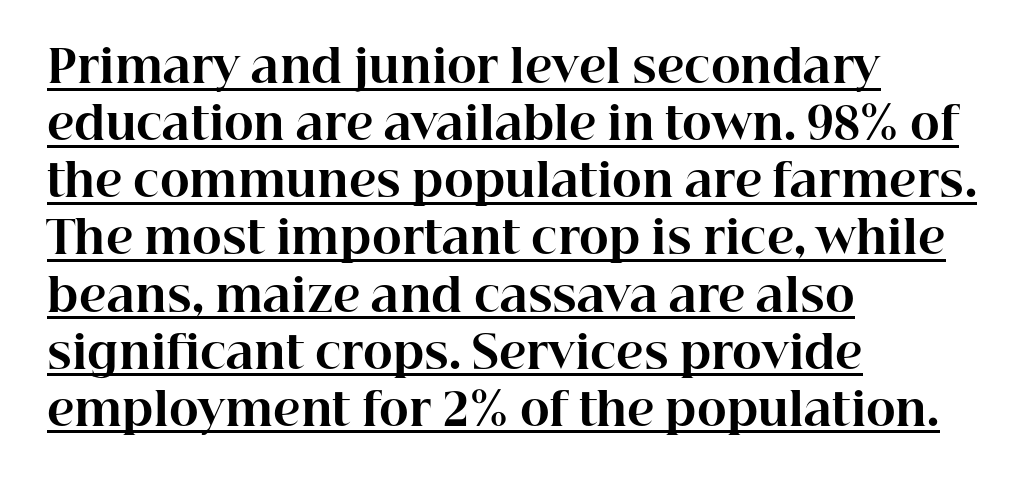
Whoever set this chose a conventional vertical rhythm. Students, this is bold: see how much ink each stroke carries. Are there feet on the stems? There are — it's a serif. In CSS terms this would be text-align: left.
